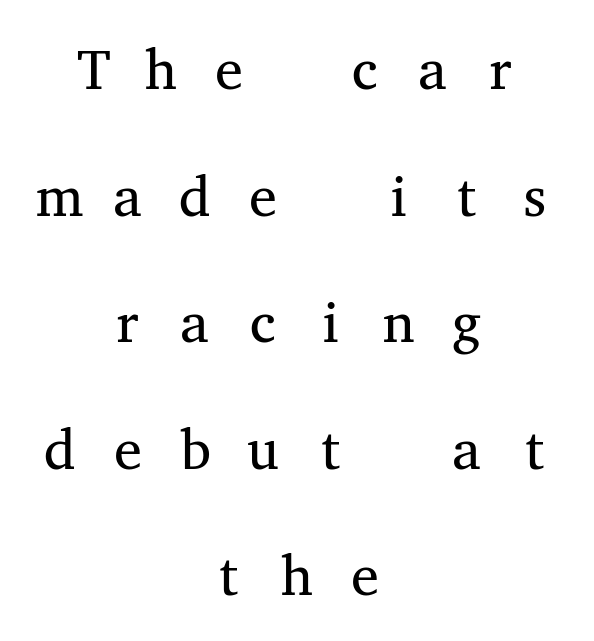
Q: Is the text bold? A: No.
Q: Is the text italic (slanted)? A: No, it is upright.
Q: Is the typeface a serif or a sans-serif typeface? A: Serif.
Q: Is the text underlined? A: No.
Q: How is the paragraph aligned? A: Centered.
Q: Is the spacing between letters normal or unusually wide? A: Unusually wide.
Q: Is the spacing between lines tight, normal or loose? A: Loose.
Q: Width (condensed, normal, or wide)? A: Wide.
Q: Stroke contrast? A: Medium.
Q: x-height? A: Medium.
Q: Monospaced? A: Yes.
